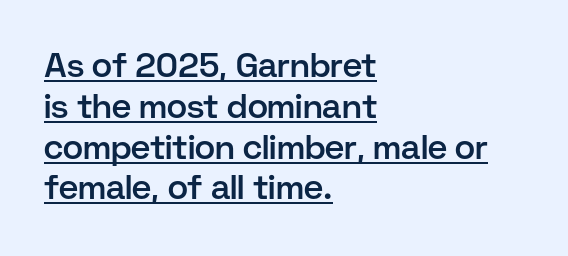
Q: Is the text bold? A: Semi-bold.
Q: Is the text italic (slanted)? A: No, it is upright.
Q: Is the typeface a serif or a sans-serif typeface? A: Sans-serif.
Q: Is the text underlined? A: Yes.
Q: How is the paragraph aligned? A: Left-aligned.
Q: Is the spacing between letters normal or unusually wide? A: Normal.
Q: Width (condensed, normal, or wide)? A: Normal.
Q: Stroke contrast? A: Low.
Q: x-height? A: Medium.
Q: Monospaced? A: No.
